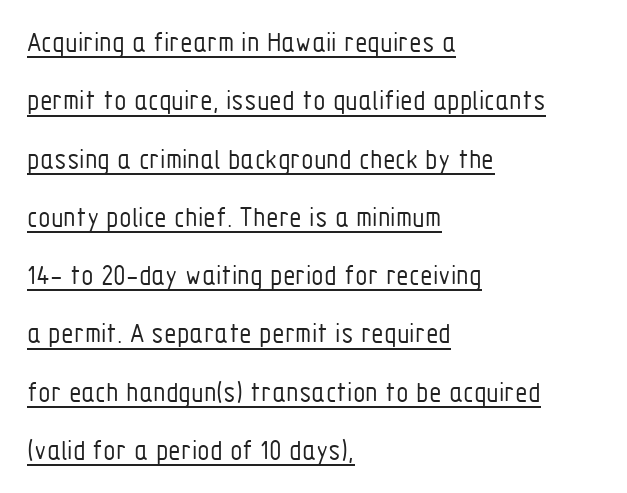
Q: Is the text bold? A: No.
Q: Is the text italic (slanted)? A: No, it is upright.
Q: Is the typeface a serif or a sans-serif typeface? A: Sans-serif.
Q: Is the text underlined? A: Yes.
Q: How is the paragraph aligned? A: Left-aligned.
Q: Is the spacing between letters normal or unusually wide? A: Normal.
Q: Is the spacing between lines tight, normal or loose? A: Loose.
Q: Width (condensed, normal, or wide)? A: Condensed.
Q: Stroke contrast? A: Low.
Q: x-height? A: Medium.
Q: Monospaced? A: No.
